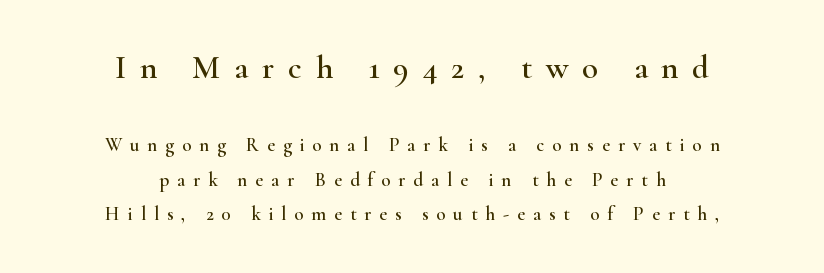
{"serif": "yes", "italic": "no", "width": "wide", "stroke_contrast": "high", "x_height": "small", "monospaced": "no", "underline": "no", "align": "center", "line_spacing_ratio": 1.81, "letter_spacing": "wide", "letter_spacing_em": 0.42, "larger_block": "first", "size_ratio": 1.74, "glyph_px": 33}
